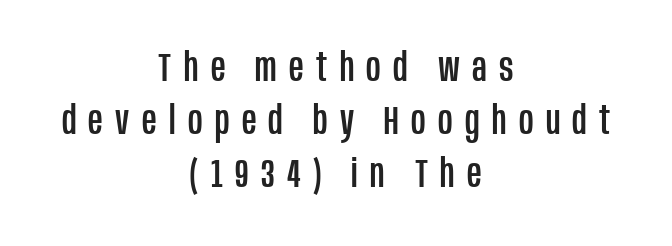
The image shows 40 px condensed sans-serif type, upright; set centered, normal line spacing (1.32x), unusually wide letter spacing (+0.31 em), not underlined; low stroke contrast and a large x-height.
